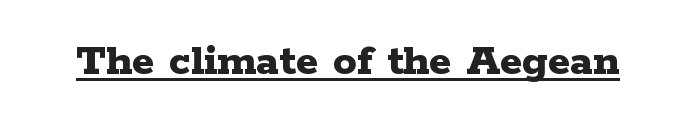
Caption: standard tracking, unaltered. This sample carries an underscore along the baseline area. Notice how the stems are strictly vertical — no italics here. The characters display serif detailing at their extremities.
